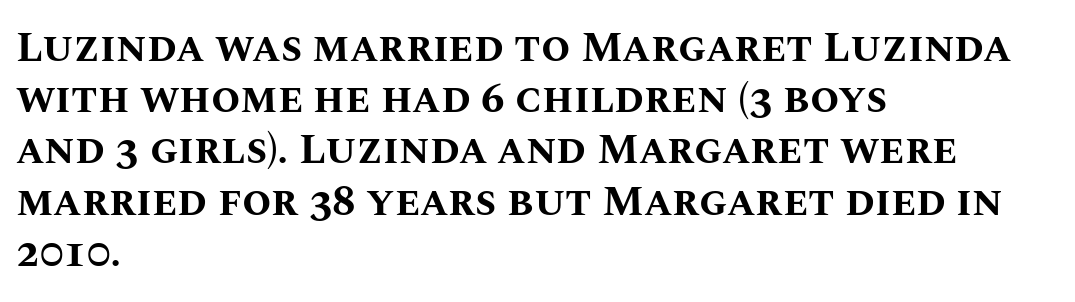
Q: Is the text bold? A: Yes.
Q: Is the text italic (slanted)? A: No, it is upright.
Q: Is the text underlined? A: No.
Q: How is the paragraph aligned? A: Left-aligned.
Q: Is the spacing between letters normal or unusually wide? A: Normal.
Q: Width (condensed, normal, or wide)? A: Normal.
Q: Stroke contrast? A: Medium.
Q: x-height? A: Large.
Q: Monospaced? A: No.
